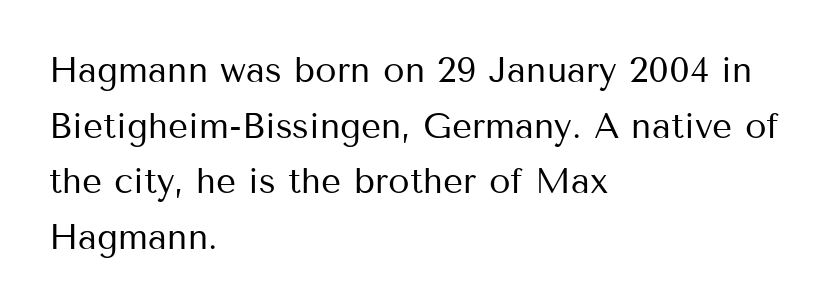
Q: Is the text bold? A: No.
Q: Is the text italic (slanted)? A: No, it is upright.
Q: Is the typeface a serif or a sans-serif typeface? A: Sans-serif.
Q: Is the text underlined? A: No.
Q: How is the paragraph aligned? A: Left-aligned.
Q: Is the spacing between letters normal or unusually wide? A: Normal.
Q: Is the spacing between lines tight, normal or loose? A: Normal.
Q: Width (condensed, normal, or wide)? A: Normal.
Q: Stroke contrast? A: Medium.
Q: x-height? A: Medium.
Q: Monospaced? A: No.
